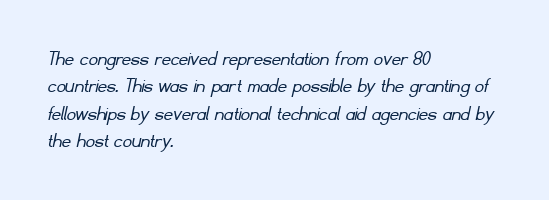
Q: Is the text bold? A: No.
Q: Is the text underlined? A: No.
Q: How is the paragraph aligned? A: Left-aligned.
Q: Is the spacing between letters normal or unusually wide? A: Normal.
